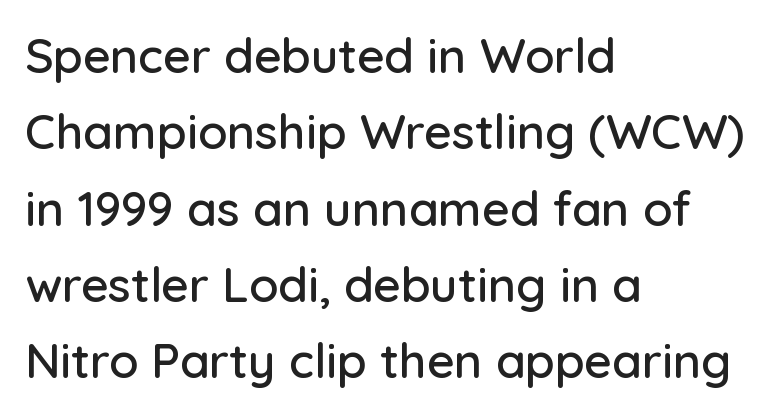
The image shows 48 px sans-serif type, upright; set left-aligned, normal line spacing (1.59x), normal letter spacing, not underlined; low stroke contrast and a medium x-height.
